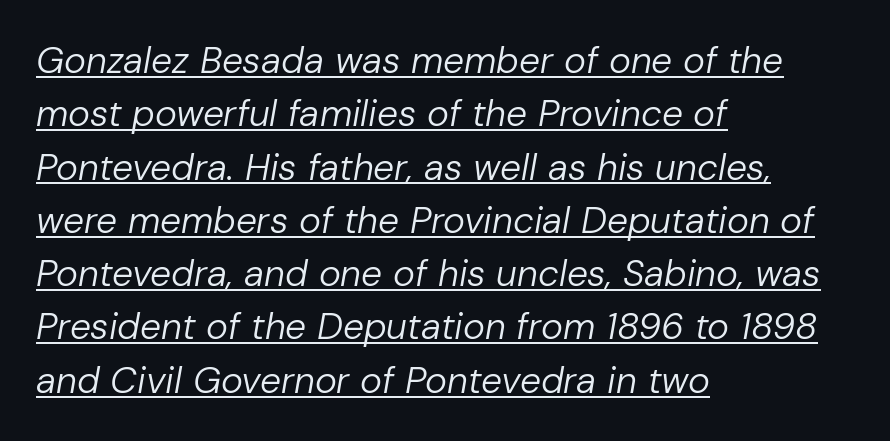
{"italic": "yes", "lean": "right", "slant_degrees": 10, "bold": "no", "weight": "regular", "width": "normal", "stroke_contrast": "low", "x_height": "medium", "monospaced": "no", "underline": "yes", "align": "left", "line_spacing": "normal", "line_spacing_ratio": 1.44, "letter_spacing": "normal", "letter_spacing_em": 0.0, "glyph_px": 37}
